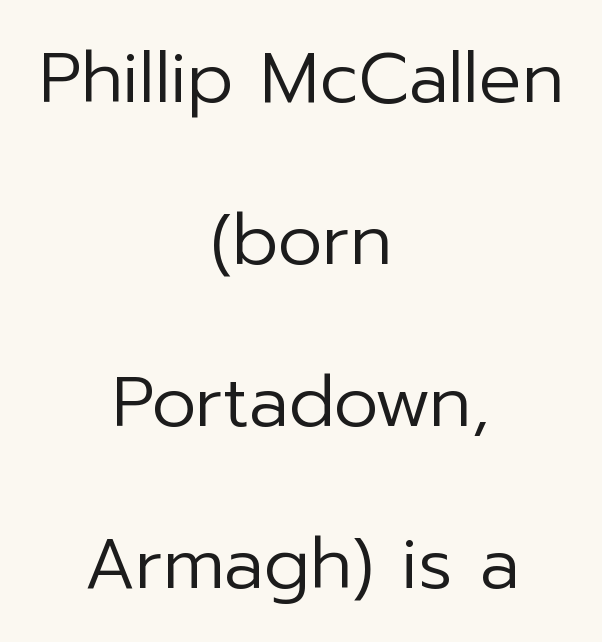
The image shows 71 px regular-weight sans-serif type, upright; set centered, loose line spacing (2.28x), normal letter spacing, not underlined; low stroke contrast and a medium x-height.
